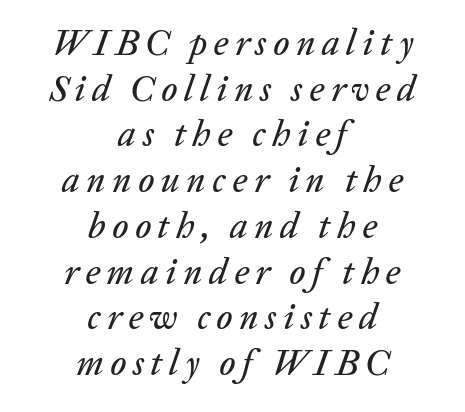
The image shows 36 px text type, italic (leaning right); set centered, normal line spacing (1.27x), not underlined; low stroke contrast and a medium x-height.
